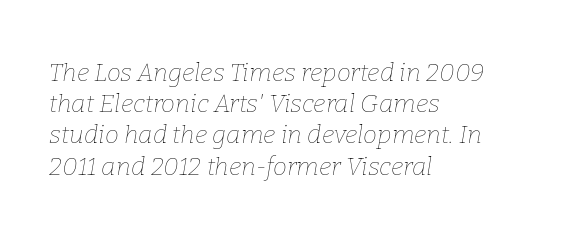
The letterforms sit at book weight or below. The text block is weighted toward the left margin, trailing off unevenly rightward. Reading down the column, the eye jumps a familiar distance to each next line. The foot of each line stays bare and open. Is the type slanted? Yes — the strokes lean at a clear angle. No extra tracking has been applied to these lines.
